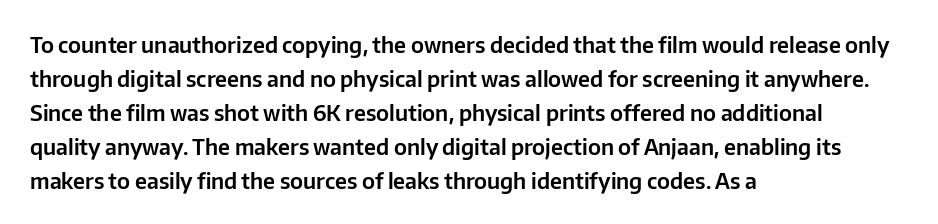
Inter-character spacing is left at the font's built-in metrics. A bare baseline throughout the passage. The typography opts for an upright posture over an oblique one. Casual observation: everything's shoved over to the left.
